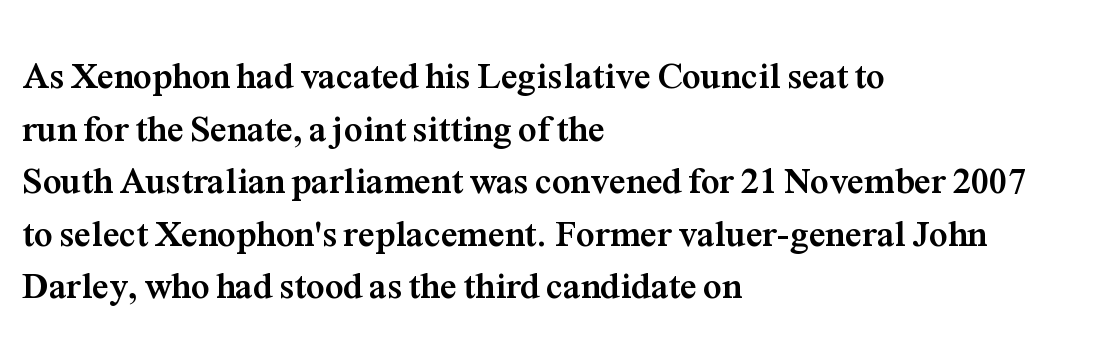
You can tell it's not italic because the verticals are truly vertical. Glyph-to-glyph distance matches everyday printed text. Quick note: interline space is typical. Are there feet on the stems? There are — it's a serif. Letters rest on an invisible, unmarked baseline.
